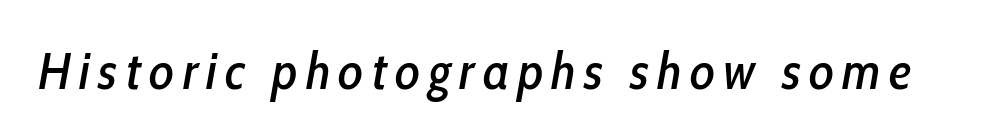
The image shows 52 px condensed type, italic (leaning right); set not underlined; low stroke contrast and a medium x-height.
